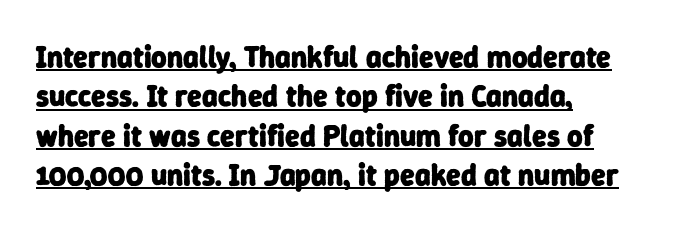
{"serif": "no", "bold": "yes", "weight": "heavy", "width": "normal", "stroke_contrast": "low", "x_height": "medium", "monospaced": "no", "underline": "yes", "align": "left", "line_spacing": "normal", "line_spacing_ratio": 1.31, "letter_spacing": "normal", "letter_spacing_em": 0.0, "glyph_px": 30}
